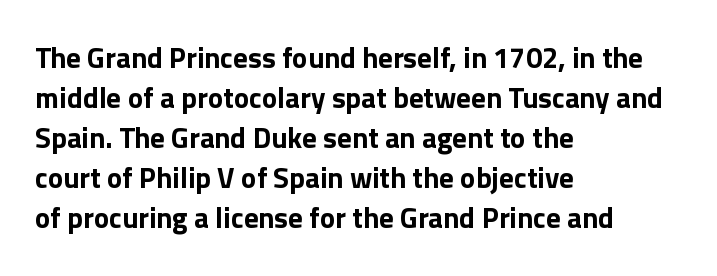
{"serif": "no", "italic": "no", "bold": "yes", "weight": "bold", "width": "normal", "x_height": "medium", "monospaced": "no", "underline": "no", "align": "left", "line_spacing": "normal", "line_spacing_ratio": 1.38, "letter_spacing": "normal", "letter_spacing_em": 0.0, "glyph_px": 29}
